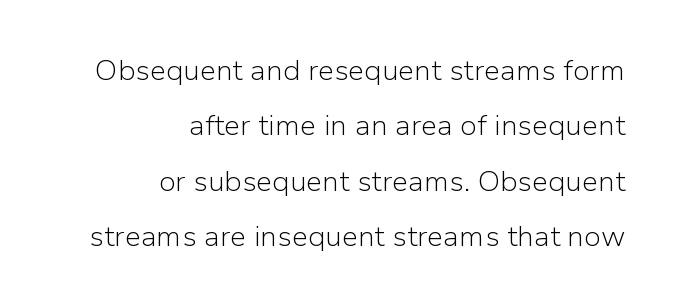
{"serif": "no", "italic": "no", "bold": "no", "weight": "light", "width": "normal", "stroke_contrast": "low", "x_height": "medium", "monospaced": "no", "underline": "no", "align": "right", "line_spacing": "loose", "line_spacing_ratio": 1.91, "letter_spacing": "normal", "letter_spacing_em": 0.0, "glyph_px": 29}
